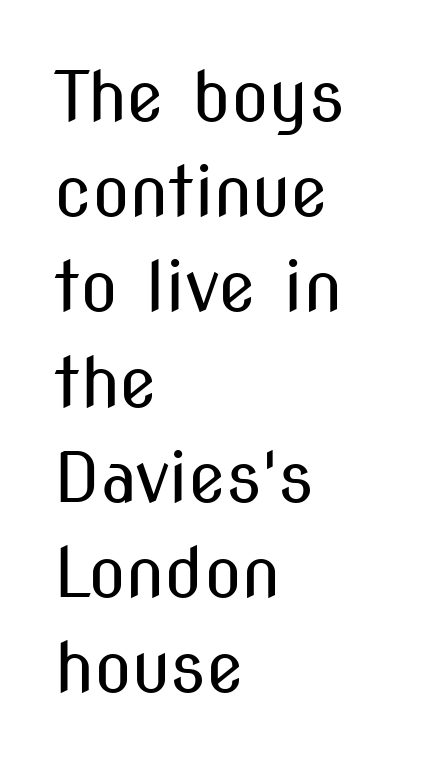
Nothing heavy about these letters — not bold at all. Between one letter and the next there's only the usual sliver of space. Observe the absence of serifs on each vertical stroke in this sample. Quick note: interline space is typical.
